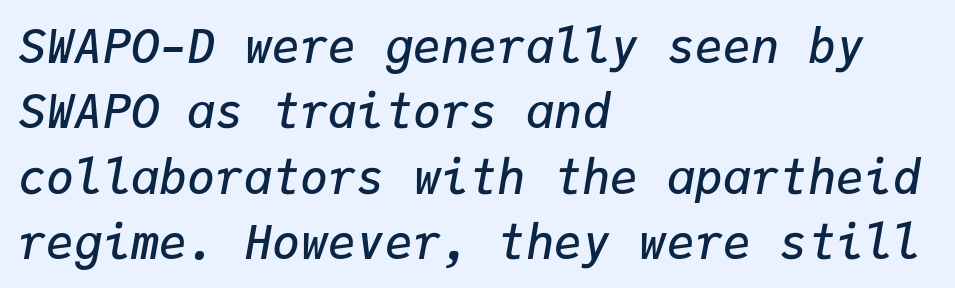
The image shows 47 px semibold type, italic (leaning right), monospaced; set left-aligned, normal line spacing (1.39x), normal letter spacing, not underlined; low stroke contrast and a medium x-height.
